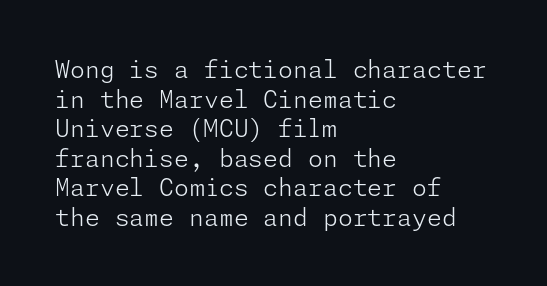
Words appear dense and cohesive because spacing is normal. Stem width sits at or under what a default text font uses. Honestly, there is no underline to notice here at all. The lettering stays uniformly vertical, giving the passage a roman look.
